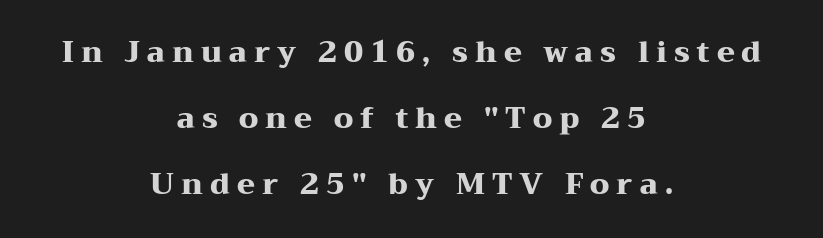
Typesetter's note: full bold, strokes at maximum text heaviness. The rendering uses natural spacing where letterforms have individual widths. Check the space under the baseline: it is left empty. The line texture is sparse and dotted thanks to wide tracking. Honestly, the rows look like they've been pulled way apart.
